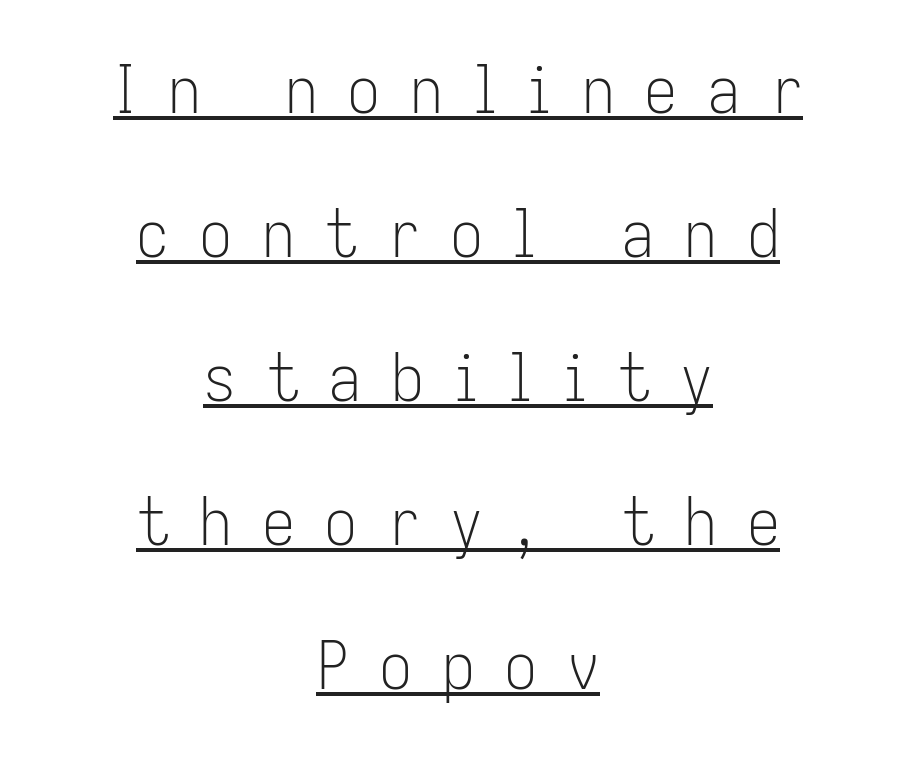
Q: Is the text bold? A: No.
Q: Is the text italic (slanted)? A: No, it is upright.
Q: Is the typeface a serif or a sans-serif typeface? A: Sans-serif.
Q: Is the text underlined? A: Yes.
Q: How is the paragraph aligned? A: Centered.
Q: Is the spacing between letters normal or unusually wide? A: Unusually wide.
Q: Is the spacing between lines tight, normal or loose? A: Loose.
Q: Width (condensed, normal, or wide)? A: Condensed.
Q: Stroke contrast? A: Low.
Q: x-height? A: Medium.
Q: Monospaced? A: No.
